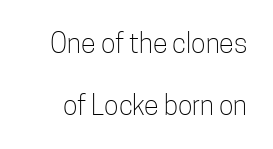
Q: Is the text bold? A: No.
Q: Is the text italic (slanted)? A: No, it is upright.
Q: Is the text underlined? A: No.
Q: Is the spacing between letters normal or unusually wide? A: Normal.
Q: Is the spacing between lines tight, normal or loose? A: Loose.
